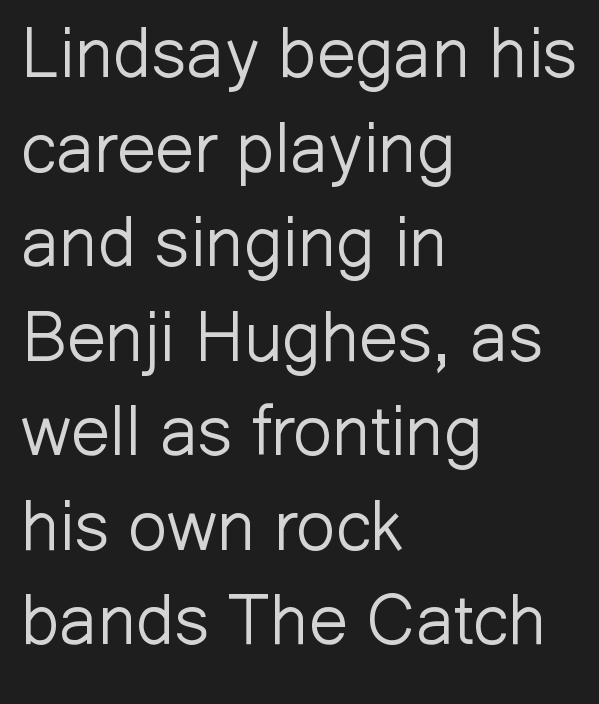
{"serif": "no", "italic": "no", "bold": "no", "weight": "light", "width": "normal", "stroke_contrast": "low", "x_height": "medium", "monospaced": "no", "underline": "no", "align": "left", "line_spacing": "normal", "line_spacing_ratio": 1.37, "letter_spacing": "normal", "letter_spacing_em": 0.0, "glyph_px": 69}
